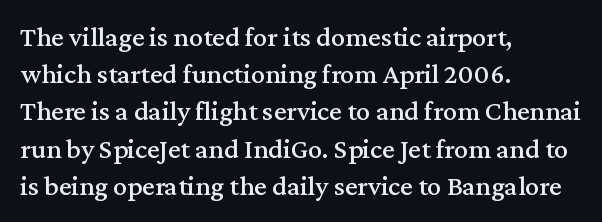
The image shows 28 px serif type, upright; set left-aligned, normal line spacing (1.33x), normal letter spacing, not underlined; medium stroke contrast and a medium x-height.
